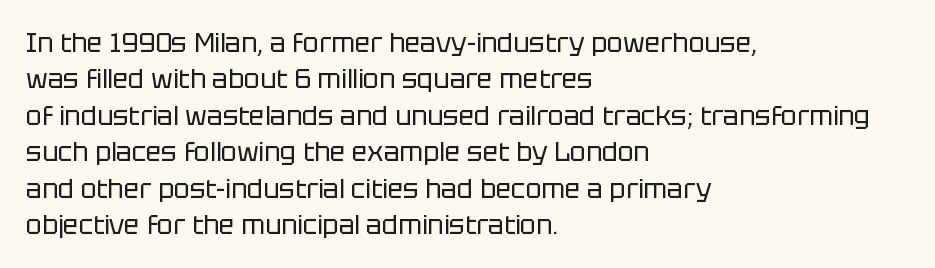
The image shows 26 px text type, upright; set left-aligned, normal line spacing (1.4x), normal letter spacing, not underlined.
